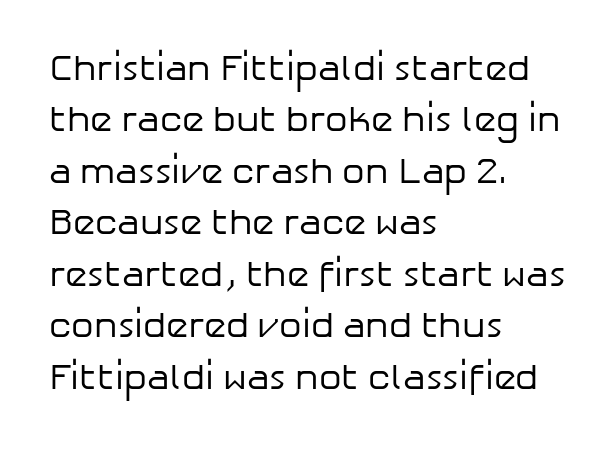
Q: Is the text bold? A: No.
Q: Is the text italic (slanted)? A: No, it is upright.
Q: Is the typeface a serif or a sans-serif typeface? A: Sans-serif.
Q: Is the text underlined? A: No.
Q: How is the paragraph aligned? A: Left-aligned.
Q: Is the spacing between letters normal or unusually wide? A: Normal.
Q: Is the spacing between lines tight, normal or loose? A: Normal.
Q: Width (condensed, normal, or wide)? A: Normal.
Q: Stroke contrast? A: Low.
Q: x-height? A: Medium.
Q: Monospaced? A: No.
